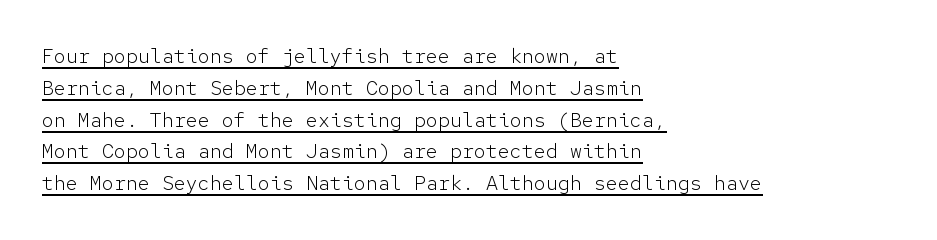
The lines sit at an ordinary, default distance from one another. The compositor pushed each line to the left boundary. These lines were composed using upright roman letters. The specimen includes a rule beneath the text block's lines. Counters stay open thanks to moderate or lighter strokes. Glyph-to-glyph distance matches everyday printed text.
